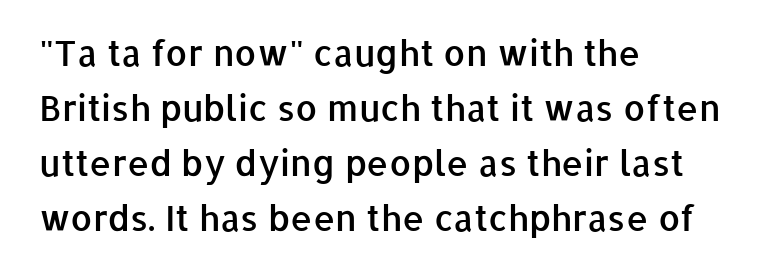
The image shows 35 px semibold sans-serif type, upright; set left-aligned, normal line spacing (1.57x), normal letter spacing, not underlined; low stroke contrast and a medium x-height.
